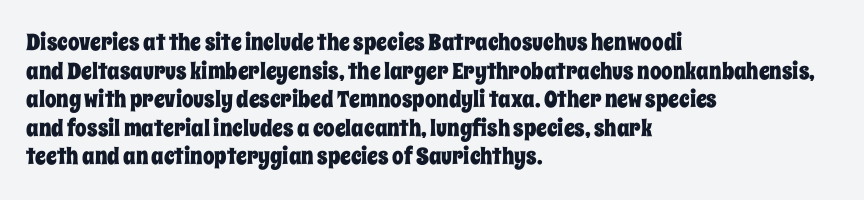
Each line starts at the same left margin while the right side varies. This sample uses plain, unmodified letter spacing. Only glyphs here, with clear space below each row. The letters stand upright; this is a roman face.
